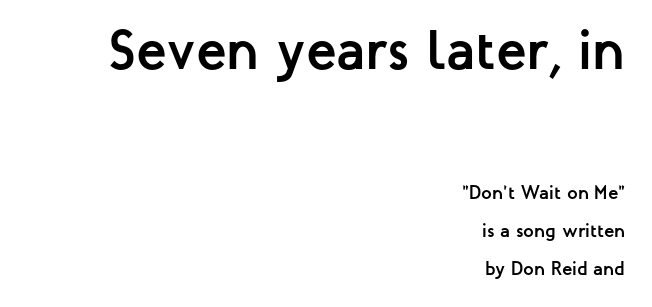
{"serif": "no", "italic": "no", "bold": "yes", "weight": "semibold", "width": "normal", "stroke_contrast": "low", "x_height": "medium", "monospaced": "no", "underline": "no", "align": "right", "line_spacing": "loose", "line_spacing_ratio": 2.0, "letter_spacing": "normal", "letter_spacing_em": 0.0, "larger_block": "first", "size_ratio": 2.95, "glyph_px": 56}
